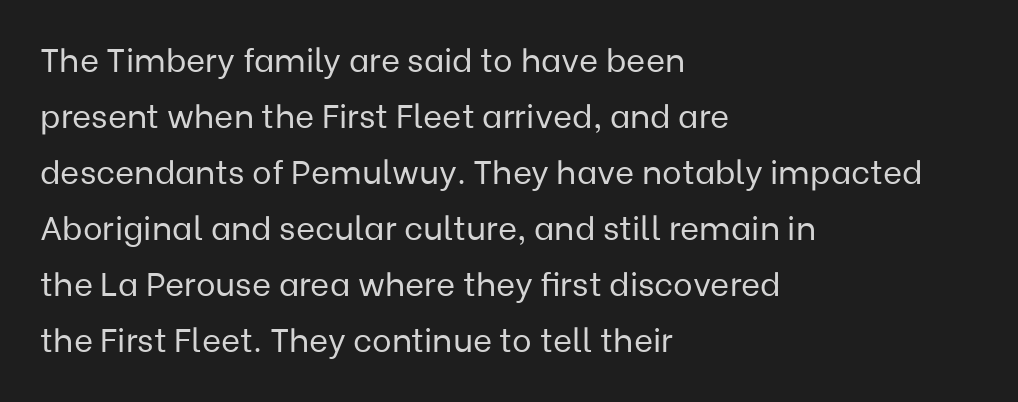
{"serif": "no", "italic": "no", "bold": "no", "weight": "regular", "width": "normal", "stroke_contrast": "low", "x_height": "medium", "monospaced": "no", "underline": "no", "align": "left", "line_spacing": "normal", "line_spacing_ratio": 1.7, "letter_spacing": "normal", "letter_spacing_em": 0.0, "glyph_px": 33}
